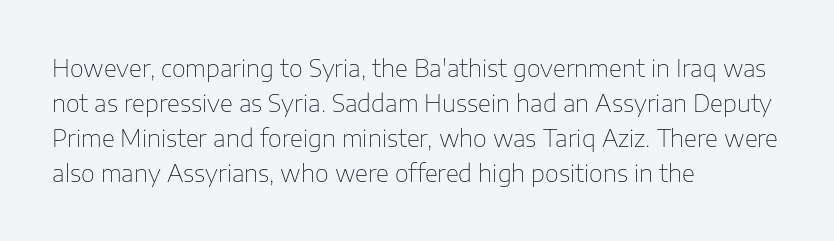
Q: Is the text bold? A: No.
Q: Is the text italic (slanted)? A: No, it is upright.
Q: Is the text underlined? A: No.
Q: How is the paragraph aligned? A: Left-aligned.
Q: Is the spacing between letters normal or unusually wide? A: Normal.
Q: Is the spacing between lines tight, normal or loose? A: Normal.
